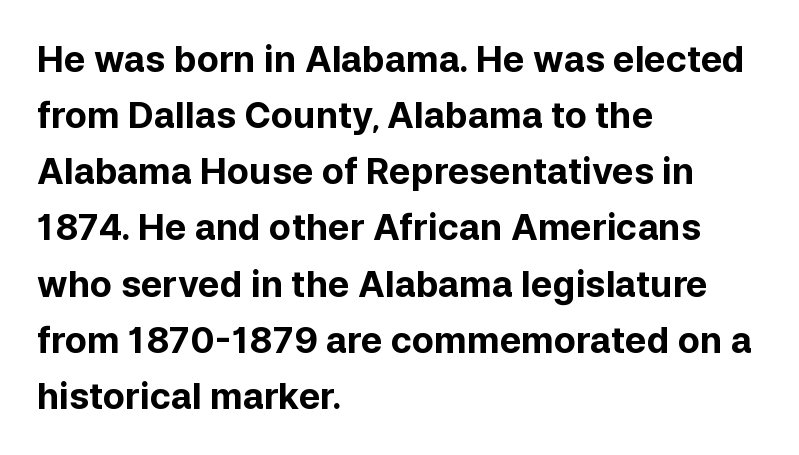
Visually the block forms a straight wall on the left and a jagged coastline on the right. The vertical gap from one line to the next is medium. What stands out about the letter spacing? Nothing — it is the standard amount. Serifs: no, the terminals of the letterforms are clean.
